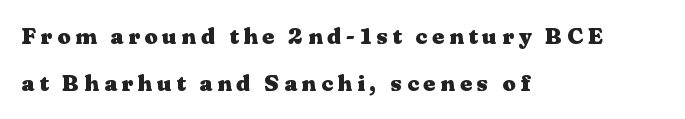
The image shows 23 px bold type, upright; set left-aligned, loose line spacing (2.06x), unusually wide letter spacing (+0.21 em), not underlined.
